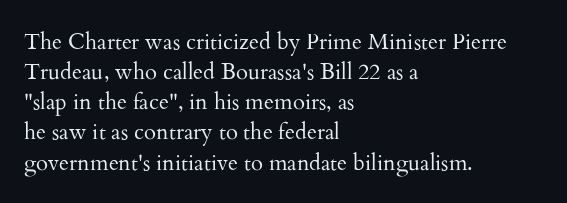
The image shows 22 px text type, upright; set left-aligned, normal line spacing (1.37x), normal letter spacing, not underlined.
